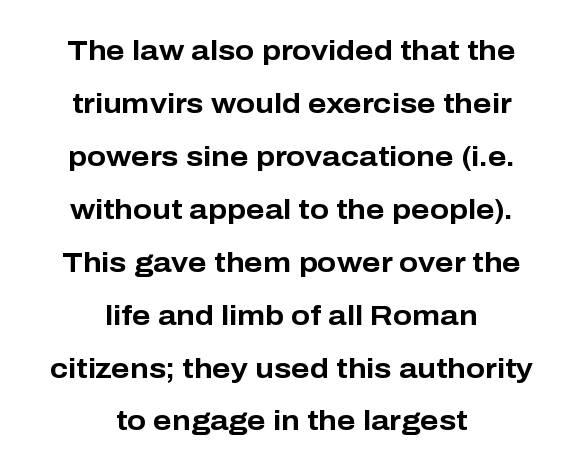
The image shows 28 px bold sans-serif type, upright; set centered, line spacing 1.89x, normal letter spacing, not underlined; low stroke contrast and a medium x-height.
